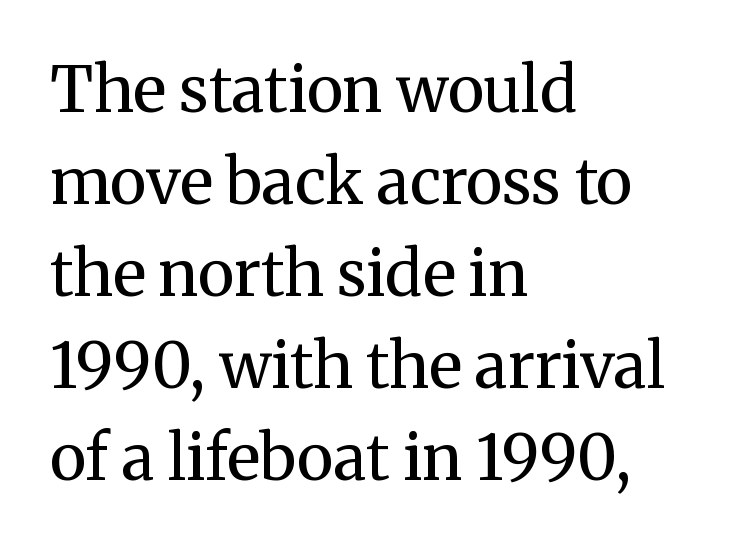
Stem width sits at or under what a default text font uses. In terms of posture, this sample is upright. Is this a sans? No — the strokes have serifs. One glance says typical: line gaps are just what's usual. Has an underline been added? It has not. Do the characters align in a grid? No, the font is proportional.
